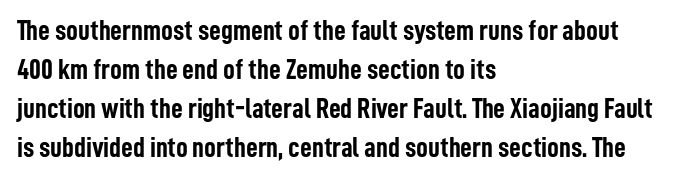
{"serif": "no", "italic": "no", "bold": "yes", "weight": "semibold", "width": "condensed", "stroke_contrast": "low", "x_height": "medium", "monospaced": "no", "underline": "no", "align": "left", "line_spacing": "normal", "line_spacing_ratio": 1.34, "letter_spacing": "normal", "letter_spacing_em": 0.0, "glyph_px": 29}
